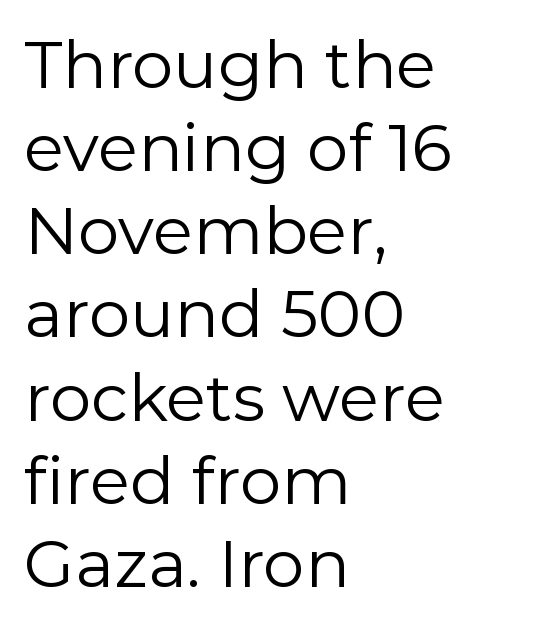
The image shows 66 px regular-weight sans-serif type, upright; set left-aligned, normal line spacing (1.26x), normal letter spacing, not underlined; low stroke contrast and a medium x-height.
